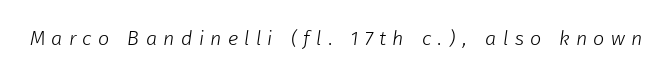
The image shows 20 px text type; set unusually wide letter spacing (+0.31 em), not underlined.
